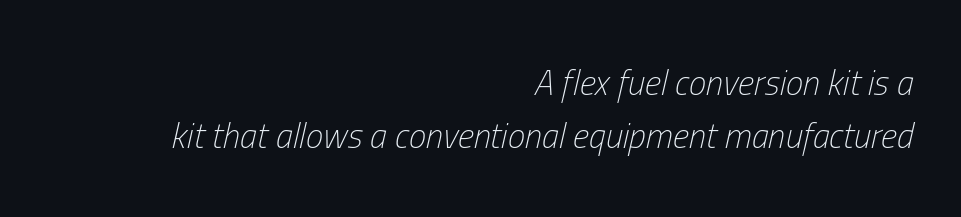
The image shows 35 px light, condensed type, italic (leaning right); set right-aligned, normal line spacing (1.51x), normal letter spacing, not underlined; low stroke contrast and a medium x-height.
